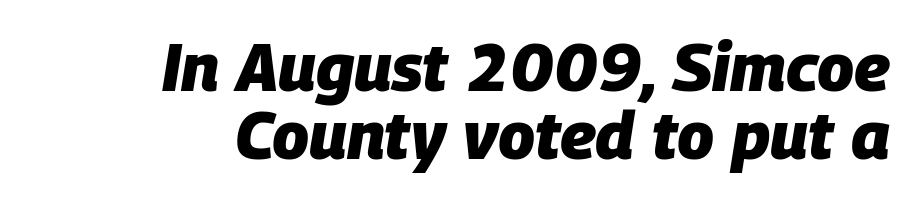
Q: Is the text bold? A: Yes.
Q: Is the text italic (slanted)? A: Yes, it leans right by about 9 degrees.
Q: Is the text underlined? A: No.
Q: How is the paragraph aligned? A: Right-aligned.
Q: Is the spacing between letters normal or unusually wide? A: Normal.
Q: Is the spacing between lines tight, normal or loose? A: Tight.
Q: Width (condensed, normal, or wide)? A: Normal.
Q: Stroke contrast? A: Low.
Q: x-height? A: Large.
Q: Monospaced? A: No.
